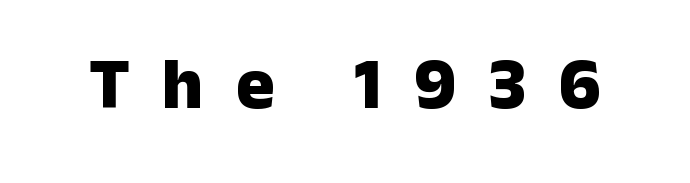
{"serif": "no", "italic": "no", "bold": "yes", "weight": "heavy", "width": "normal", "stroke_contrast": "low", "x_height": "medium", "monospaced": "no", "underline": "no", "letter_spacing": "wide", "letter_spacing_em": 0.45, "glyph_px": 72}
